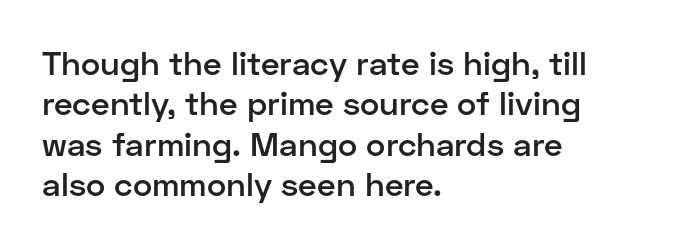
The image shows 33 px semibold sans-serif type, upright; set left-aligned, line spacing 1.22x, normal letter spacing, not underlined; low stroke contrast and a medium x-height.
